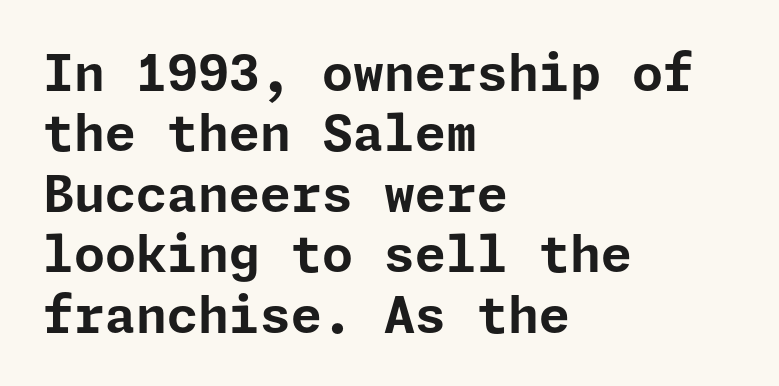
The image shows 50 px bold sans-serif type, upright; set left-aligned, line spacing 1.21x, normal letter spacing, not underlined; low stroke contrast and a medium x-height.
